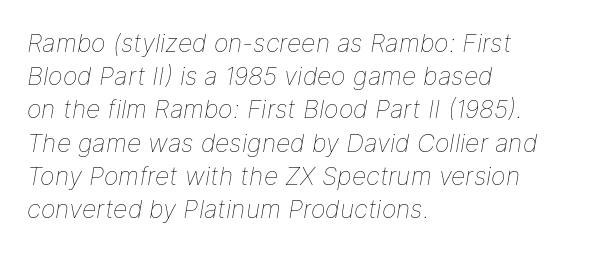
The image shows 25 px text type, italic (leaning right); set left-aligned, normal line spacing (1.33x), normal letter spacing, not underlined.
